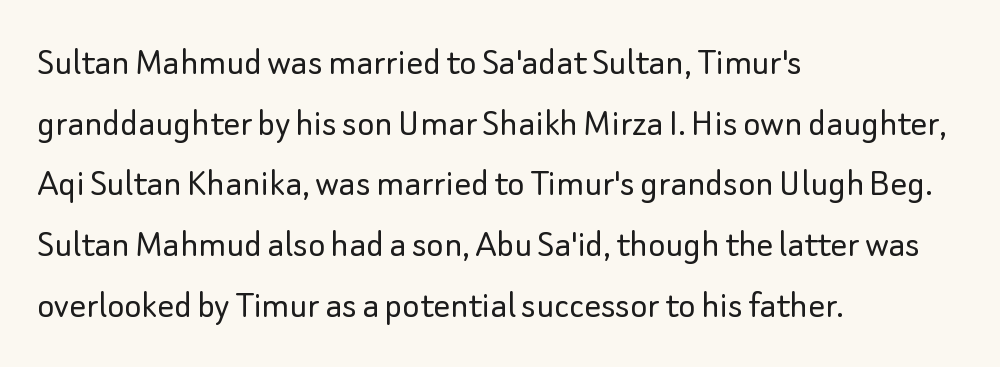
The image shows 41 px light sans-serif type, upright; set left-aligned, normal line spacing (1.48x), normal letter spacing, not underlined; low stroke contrast and a small x-height.
